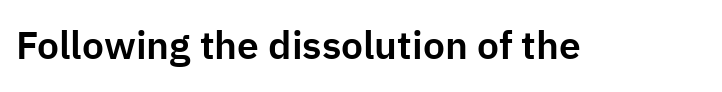
The image shows 39 px sans-serif type, upright; set normal letter spacing, not underlined; low stroke contrast and a medium x-height.
